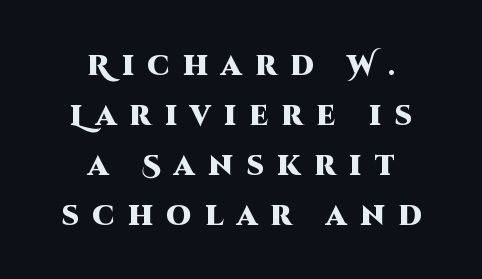
Compared with a flush-left layout, this one balances lines on the center instead. The face used here is rendered with a markedly widened letterfit. Posture: straight, roman, zero tilt. The space directly below the letters is spotless. Is this a fixed-width face? No — the glyphs have proportional, varying widths. Are there feet on the stems? There aren't — it's a sans.
